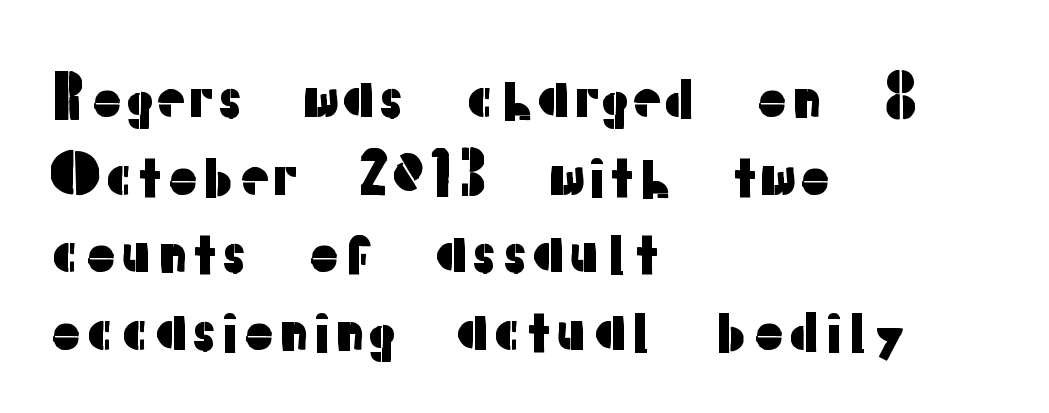
The image shows 57 px sans-serif type, upright; set left-aligned, normal line spacing (1.36x), normal letter spacing, not underlined; low stroke contrast and a medium x-height.
